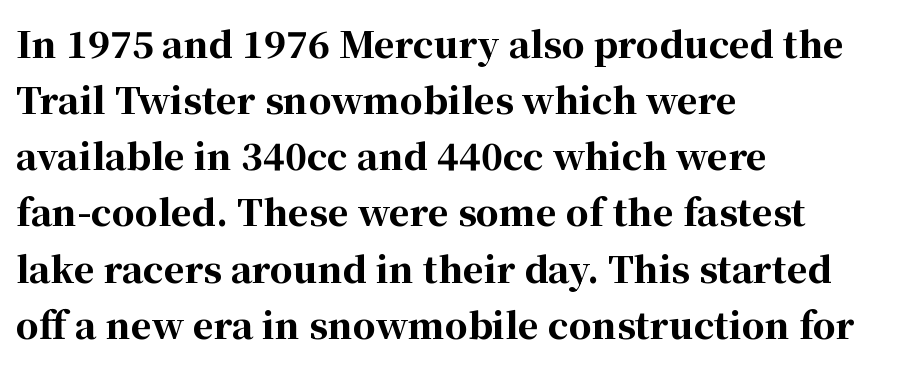
Q: Is the text bold? A: Yes.
Q: Is the text italic (slanted)? A: No, it is upright.
Q: Is the typeface a serif or a sans-serif typeface? A: Serif.
Q: Is the text underlined? A: No.
Q: How is the paragraph aligned? A: Left-aligned.
Q: Is the spacing between letters normal or unusually wide? A: Normal.
Q: Is the spacing between lines tight, normal or loose? A: Normal.
Q: Width (condensed, normal, or wide)? A: Normal.
Q: Stroke contrast? A: High.
Q: x-height? A: Medium.
Q: Monospaced? A: No.
